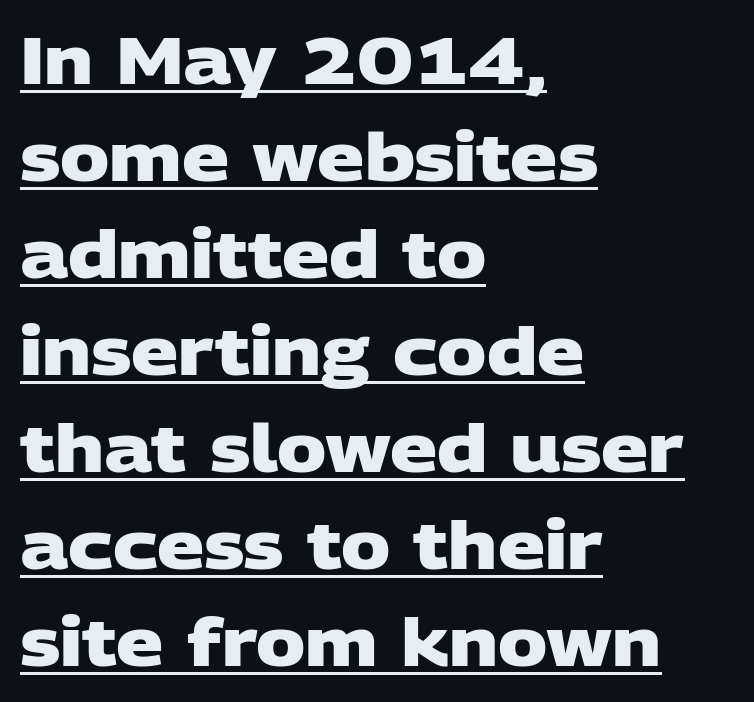
Q: Is the text bold? A: Yes.
Q: Is the typeface a serif or a sans-serif typeface? A: Sans-serif.
Q: Is the text underlined? A: Yes.
Q: How is the paragraph aligned? A: Left-aligned.
Q: Is the spacing between letters normal or unusually wide? A: Normal.
Q: Is the spacing between lines tight, normal or loose? A: Normal.
Q: Width (condensed, normal, or wide)? A: Wide.
Q: Stroke contrast? A: Low.
Q: x-height? A: Large.
Q: Monospaced? A: No.
